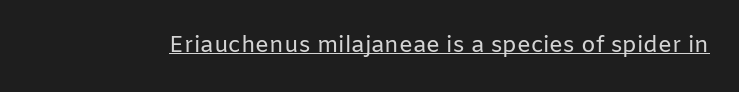
Students, observe the line beneath the letters — that is underlining. You can tell it's not italic because the verticals are truly vertical. Stems here are at most as thick as an everyday book face. Between one letter and the next there's only the usual sliver of space.
